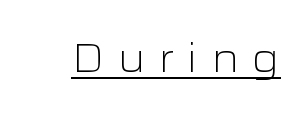
Q: Is the text bold? A: No.
Q: Is the text italic (slanted)? A: No, it is upright.
Q: Is the typeface a serif or a sans-serif typeface? A: Sans-serif.
Q: Is the text underlined? A: Yes.
Q: Is the spacing between letters normal or unusually wide? A: Unusually wide.
Q: Width (condensed, normal, or wide)? A: Wide.
Q: Stroke contrast? A: Low.
Q: x-height? A: Medium.
Q: Monospaced? A: No.
